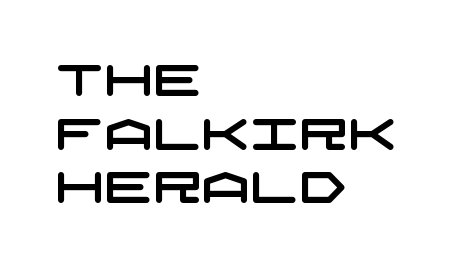
Q: Is the typeface a serif or a sans-serif typeface? A: Sans-serif.
Q: Is the text underlined? A: No.
Q: How is the paragraph aligned? A: Left-aligned.
Q: Is the spacing between letters normal or unusually wide? A: Normal.
Q: Is the spacing between lines tight, normal or loose? A: Normal.
Q: Width (condensed, normal, or wide)? A: Wide.
Q: Stroke contrast? A: Low.
Q: x-height? A: Large.
